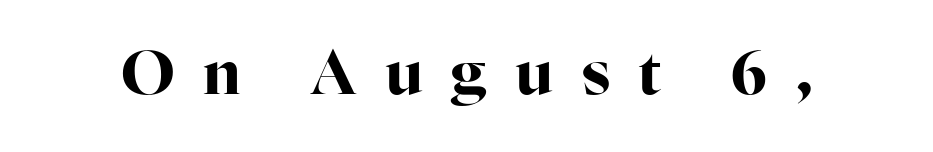
Q: Is the text bold? A: Yes.
Q: Is the text italic (slanted)? A: No, it is upright.
Q: Is the typeface a serif or a sans-serif typeface? A: Serif.
Q: Is the text underlined? A: No.
Q: Is the spacing between letters normal or unusually wide? A: Unusually wide.
Q: Width (condensed, normal, or wide)? A: Normal.
Q: Stroke contrast? A: High.
Q: x-height? A: Medium.
Q: Monospaced? A: No.
